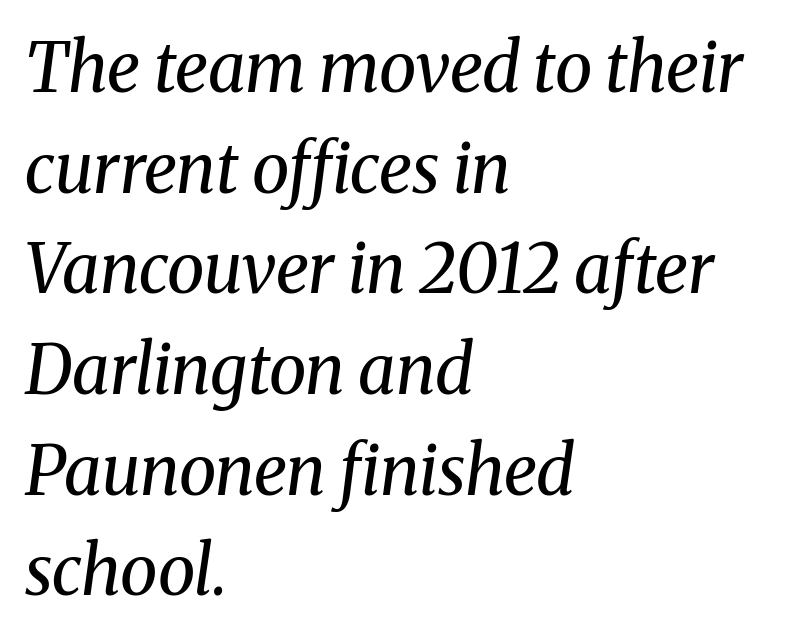
Q: Is the text bold? A: No.
Q: Is the text italic (slanted)? A: Yes, it leans right by about 8 degrees.
Q: Is the typeface a serif or a sans-serif typeface? A: Serif.
Q: Is the text underlined? A: No.
Q: How is the paragraph aligned? A: Left-aligned.
Q: Is the spacing between letters normal or unusually wide? A: Normal.
Q: Is the spacing between lines tight, normal or loose? A: Normal.
Q: Width (condensed, normal, or wide)? A: Normal.
Q: Stroke contrast? A: Medium.
Q: x-height? A: Medium.
Q: Monospaced? A: No.
